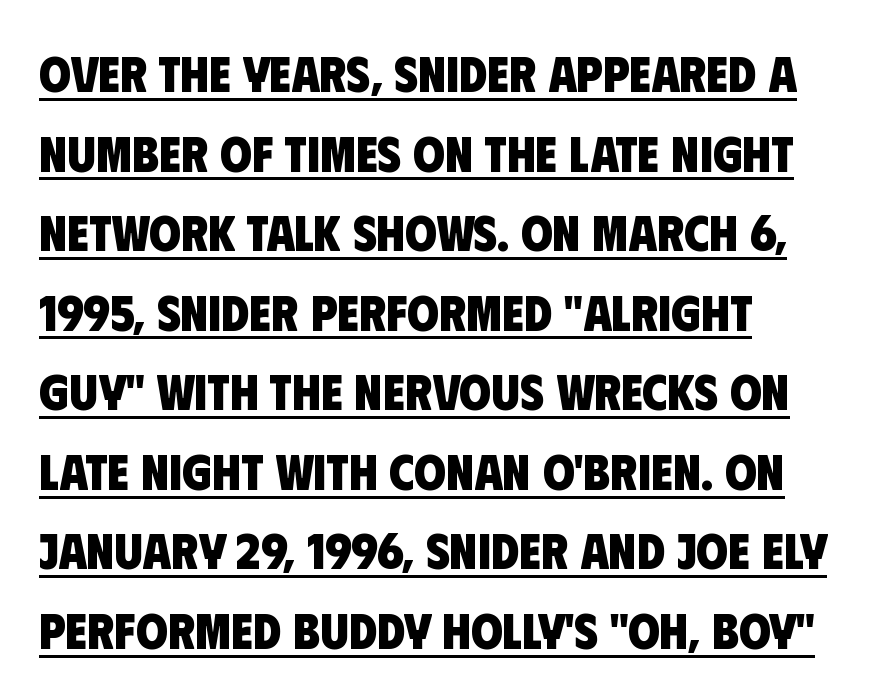
{"serif": "no", "bold": "yes", "weight": "heavy", "width": "condensed", "stroke_contrast": "low", "x_height": "large", "monospaced": "no", "underline": "yes", "align": "left", "line_spacing": "normal", "line_spacing_ratio": 1.56, "letter_spacing": "normal", "letter_spacing_em": 0.0, "glyph_px": 51}
